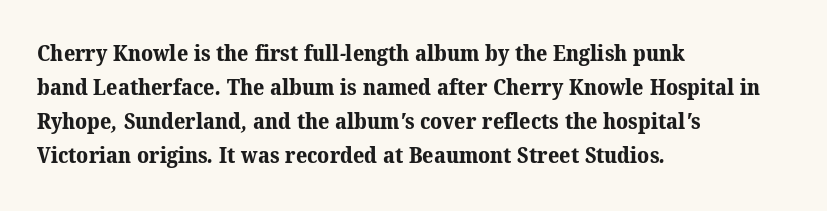
{"bold": "yes", "underline": "no", "align": "left", "line_spacing": "normal", "line_spacing_ratio": 1.54, "letter_spacing": "normal", "letter_spacing_em": 0.0, "glyph_px": 22}
